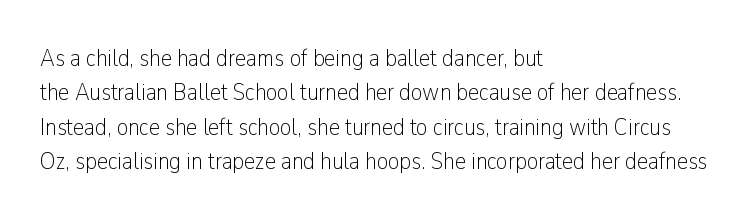
{"italic": "no", "bold": "no", "underline": "no", "align": "left", "line_spacing": "normal", "line_spacing_ratio": 1.38, "letter_spacing": "normal", "letter_spacing_em": 0.0, "glyph_px": 25}
